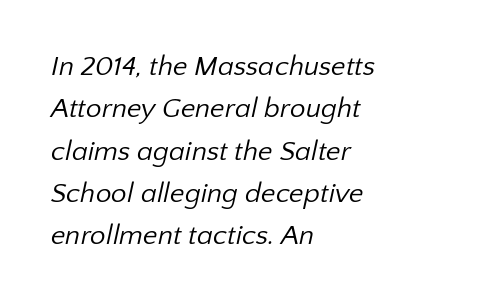
{"serif": "no", "bold": "no", "weight": "regular", "width": "normal", "stroke_contrast": "low", "x_height": "medium", "monospaced": "no", "underline": "no", "align": "left", "line_spacing": "normal", "line_spacing_ratio": 1.51, "letter_spacing": "normal", "letter_spacing_em": 0.0, "glyph_px": 28}
